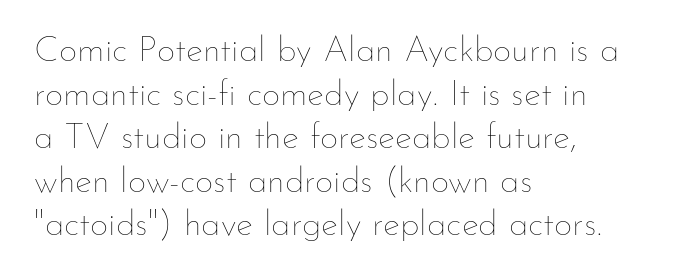
The image shows 36 px thin type, upright; set left-aligned, line spacing 1.21x, normal letter spacing, not underlined; low stroke contrast and a small x-height.
